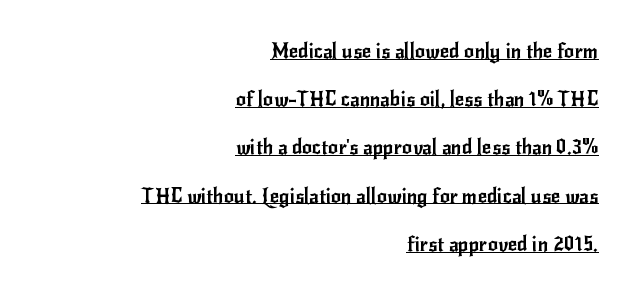
The block of text is sparse from top to bottom, with ample space between rows. The lines in this sample share a right terminus and differ only in where they begin. Italic: no, the glyphs are upright roman. Look at the tracking — it's just the regular setting, nothing added.
